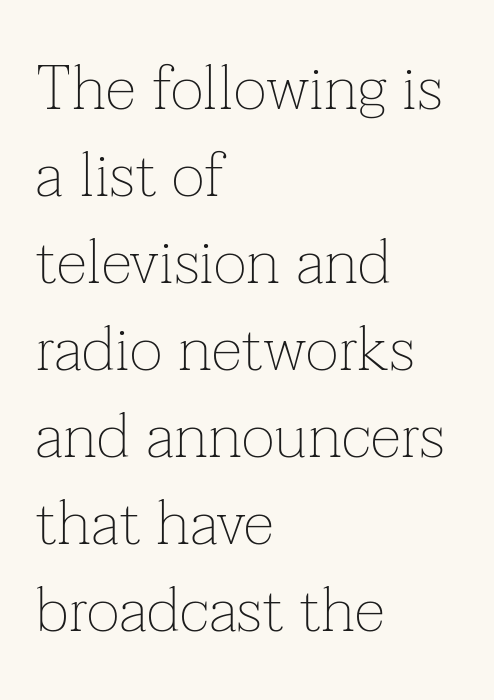
{"serif": "yes", "italic": "no", "bold": "no", "weight": "thin", "width": "normal", "stroke_contrast": "low", "x_height": "medium", "monospaced": "no", "underline": "no", "align": "left", "line_spacing": "normal", "line_spacing_ratio": 1.38, "letter_spacing": "normal", "letter_spacing_em": 0.0, "glyph_px": 63}
